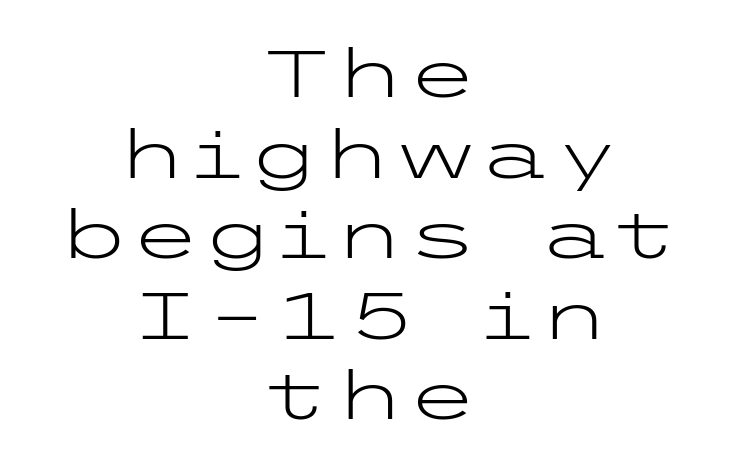
The image shows 66 px light, wide sans-serif type, upright; set centered, line spacing 1.22x, normal letter spacing, not underlined; low stroke contrast and a medium x-height.
